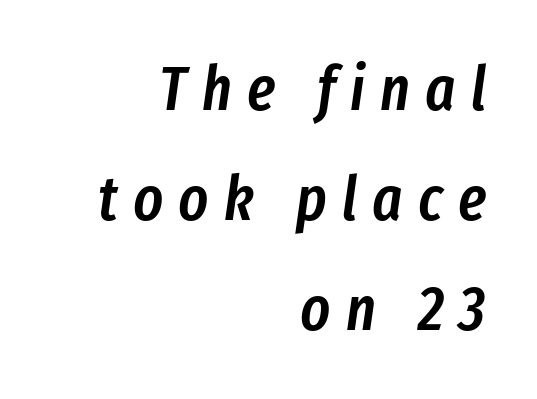
{"italic": "yes", "lean": "right", "slant_degrees": 8, "bold": "semi", "weight": "semibold", "width": "condensed", "stroke_contrast": "low", "x_height": "medium", "monospaced": "no", "underline": "no", "align": "right", "line_spacing_ratio": 1.75, "letter_spacing": "wide", "letter_spacing_em": 0.24, "glyph_px": 63}
